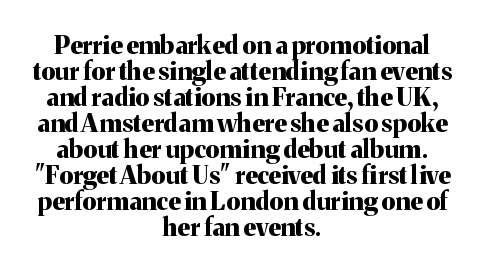
The image shows 25 px bold type, upright; set centered, tight line spacing (1.04x), normal letter spacing, not underlined.
